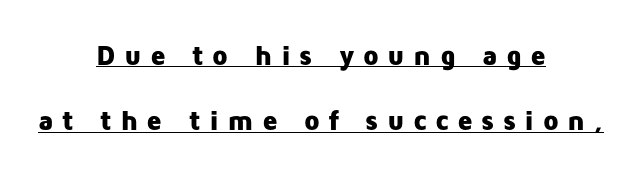
Q: Is the text bold? A: Yes.
Q: Is the text italic (slanted)? A: No, it is upright.
Q: Is the typeface a serif or a sans-serif typeface? A: Sans-serif.
Q: Is the text underlined? A: Yes.
Q: How is the paragraph aligned? A: Centered.
Q: Is the spacing between letters normal or unusually wide? A: Unusually wide.
Q: Is the spacing between lines tight, normal or loose? A: Loose.
Q: Width (condensed, normal, or wide)? A: Normal.
Q: Stroke contrast? A: Low.
Q: x-height? A: Medium.
Q: Monospaced? A: No.
